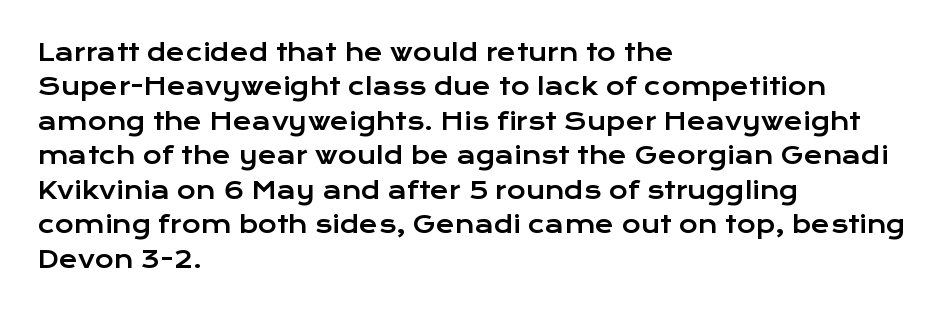
The specimen omits any rule beneath the text block's lines. The line-height multiplier appears to be the usual default. Posture: upright roman. The letters sit at their default tracking, neither squeezed nor spread.
